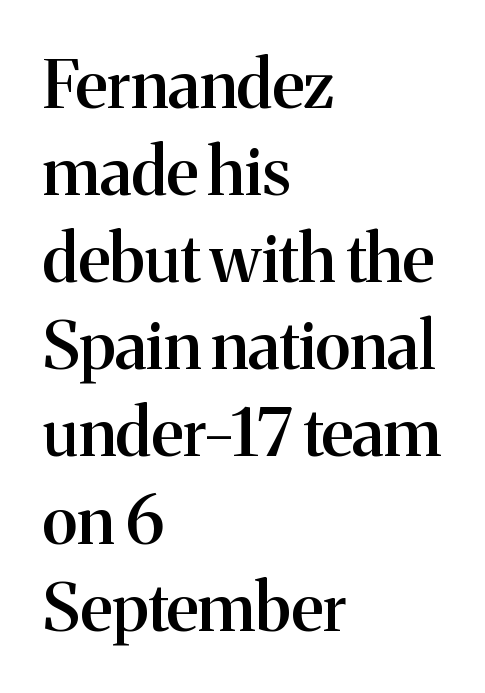
The image shows 66 px semibold serif type, upright; set left-aligned, normal line spacing (1.32x), normal letter spacing, not underlined; medium stroke contrast and a medium x-height.
